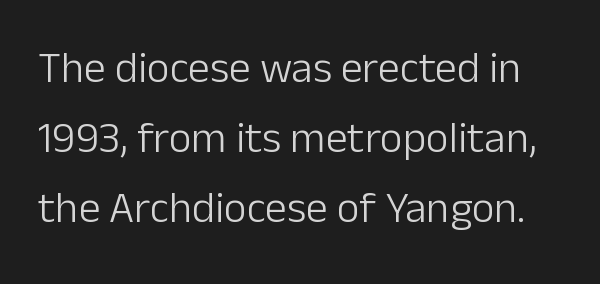
The image shows 44 px light sans-serif type, upright; set normal line spacing (1.59x), normal letter spacing, not underlined; low stroke contrast and a medium x-height.
